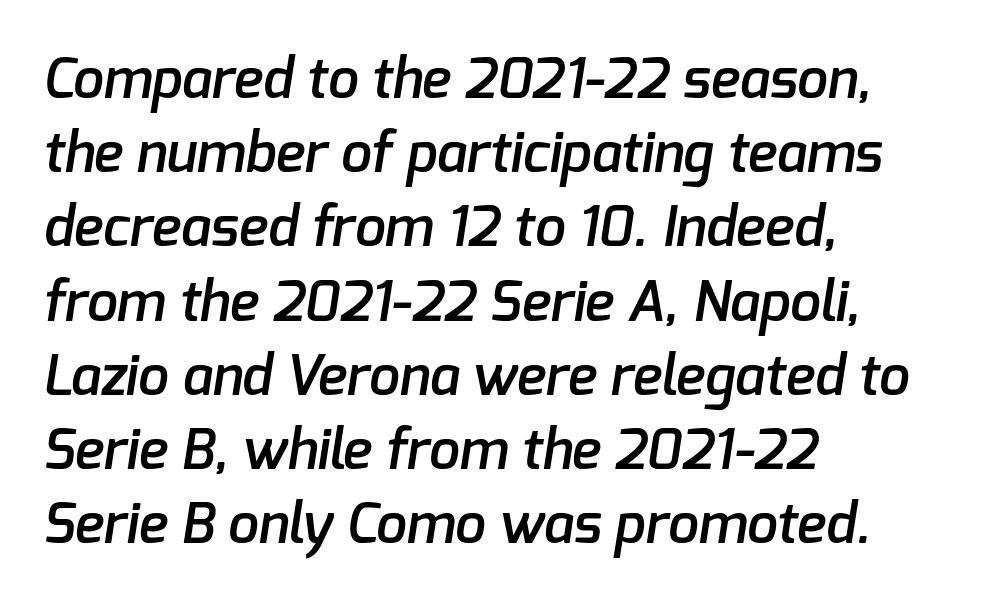
{"serif": "no", "bold": "semi", "weight": "semibold", "width": "normal", "stroke_contrast": "low", "x_height": "medium", "monospaced": "no", "underline": "no", "align": "left", "line_spacing": "normal", "line_spacing_ratio": 1.35, "letter_spacing": "normal", "letter_spacing_em": 0.0, "glyph_px": 55}
